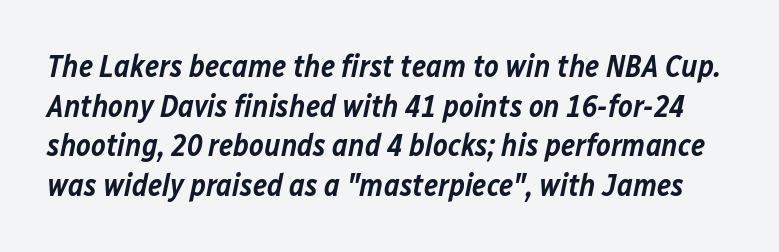
Q: Is the text bold? A: Semi-bold.
Q: Is the text italic (slanted)? A: Yes, it leans right by about 12 degrees.
Q: Is the text underlined? A: No.
Q: Is the spacing between letters normal or unusually wide? A: Normal.
Q: Is the spacing between lines tight, normal or loose? A: Normal.
Q: Width (condensed, normal, or wide)? A: Normal.
Q: Stroke contrast? A: Low.
Q: x-height? A: Medium.
Q: Monospaced? A: No.
